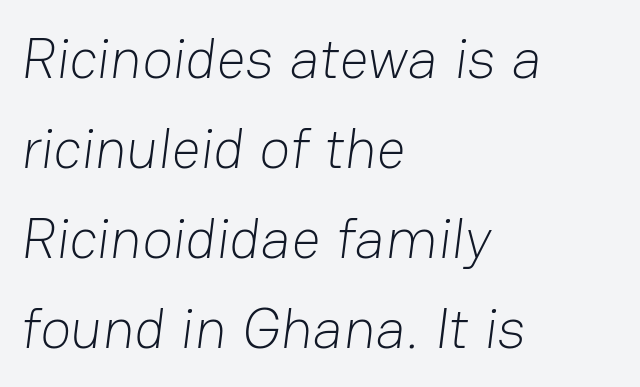
The image shows 57 px light sans-serif type; set left-aligned, normal line spacing (1.58x), normal letter spacing, not underlined; low stroke contrast and a medium x-height.
